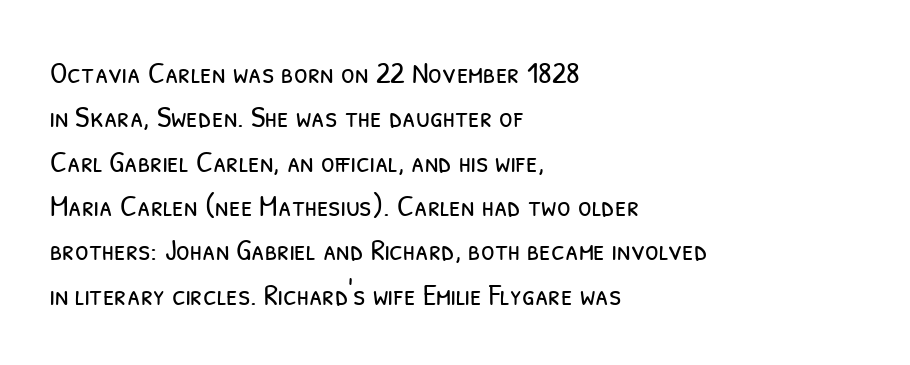
Q: Is the text bold? A: No.
Q: Is the typeface a serif or a sans-serif typeface? A: Sans-serif.
Q: Is the text underlined? A: No.
Q: How is the paragraph aligned? A: Left-aligned.
Q: Is the spacing between letters normal or unusually wide? A: Normal.
Q: Is the spacing between lines tight, normal or loose? A: Normal.
Q: Width (condensed, normal, or wide)? A: Condensed.
Q: Stroke contrast? A: Low.
Q: x-height? A: Medium.
Q: Monospaced? A: No.
